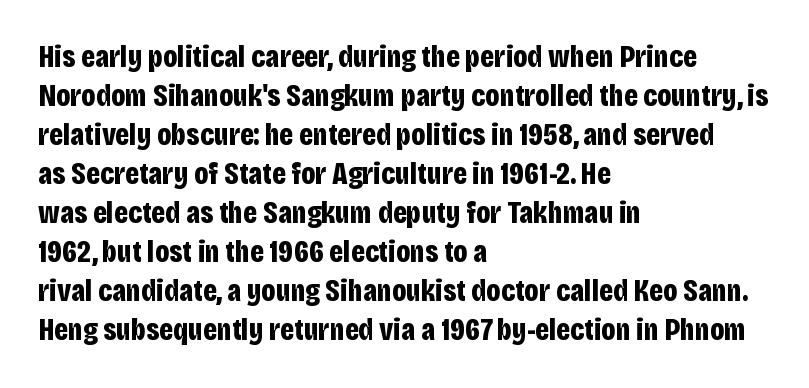
{"serif": "no", "italic": "no", "bold": "yes", "weight": "bold", "width": "condensed", "stroke_contrast": "low", "x_height": "large", "monospaced": "no", "underline": "no", "align": "left", "line_spacing": "normal", "line_spacing_ratio": 1.26, "letter_spacing": "normal", "letter_spacing_em": 0.0, "glyph_px": 31}
